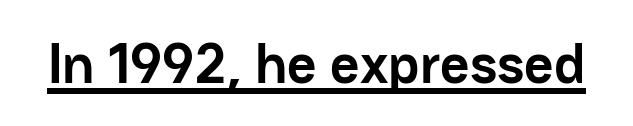
Its strokes are broad and dark, the hallmark of bold type. Students, note that the glyphs here touch the page at normal intervals. Underlined type. Stroke terminals: plain, sans-serif. A typesetter would mark this as roman, not italic. Character widths vary here, with narrow letters taking less room than wide ones.
